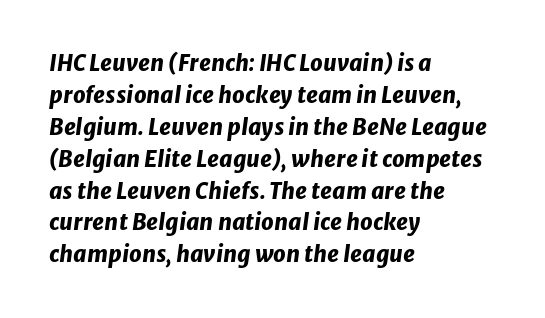
A clean baseline with only descenders dipping below it. On the weight axis this lands at bold, roughly 700. Interline gaps are of average width in this sample. Layout note: lines flush left.
